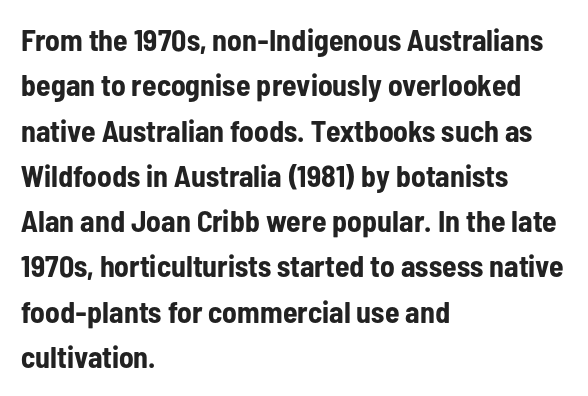
The glyphs have the mass of a bold cut. Quick note: underline off. Nobody touched the tracking dial on this one. Ascenders rise straight up at ninety degrees.
